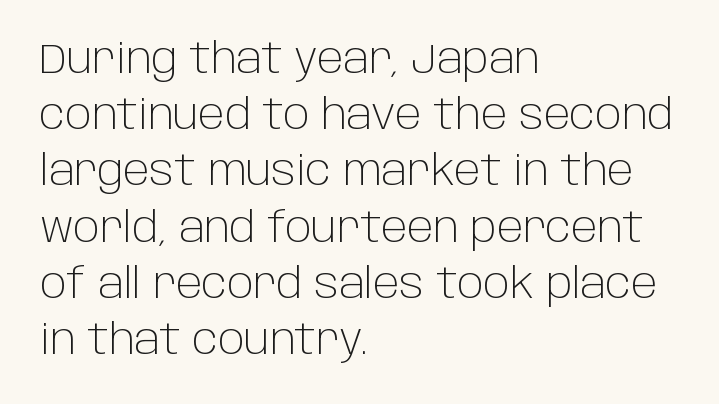
Q: Is the text bold? A: No.
Q: Is the text italic (slanted)? A: No, it is upright.
Q: Is the typeface a serif or a sans-serif typeface? A: Sans-serif.
Q: Is the text underlined? A: No.
Q: How is the paragraph aligned? A: Left-aligned.
Q: Is the spacing between letters normal or unusually wide? A: Normal.
Q: Is the spacing between lines tight, normal or loose? A: Normal.
Q: Width (condensed, normal, or wide)? A: Normal.
Q: Stroke contrast? A: Low.
Q: x-height? A: Large.
Q: Monospaced? A: No.
